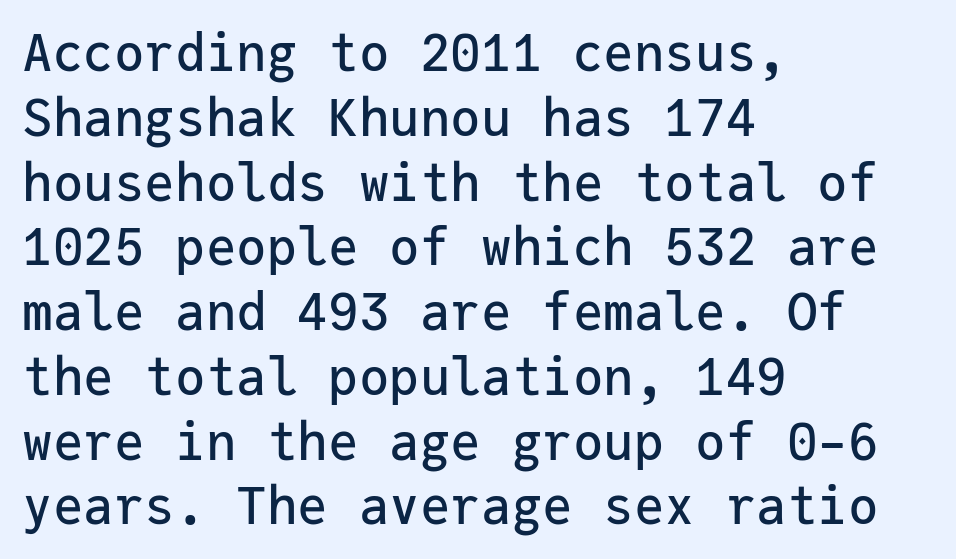
The image shows 51 px sans-serif type, upright, monospaced; set left-aligned, normal line spacing (1.27x), normal letter spacing, not underlined; low stroke contrast and a medium x-height.
